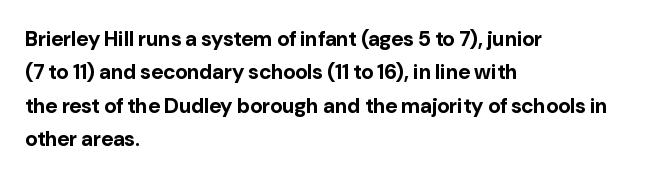
The image shows 21 px bold type, upright; set left-aligned, normal line spacing (1.59x), normal letter spacing, not underlined.
